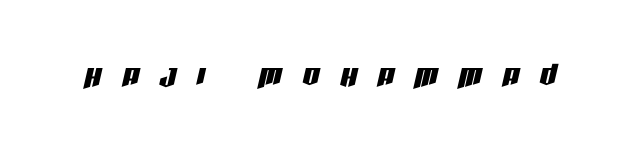
Q: Is the text italic (slanted)? A: Yes, it leans right by about 13 degrees.
Q: Is the text underlined? A: No.
Q: Is the spacing between letters normal or unusually wide? A: Unusually wide.
Q: Width (condensed, normal, or wide)? A: Condensed.
Q: Stroke contrast? A: Low.
Q: x-height? A: Large.
Q: Monospaced? A: No.
